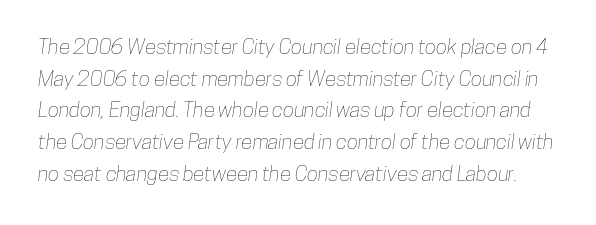
Q: Is the text underlined? A: No.
Q: Is the spacing between letters normal or unusually wide? A: Normal.
Q: Is the spacing between lines tight, normal or loose? A: Normal.
